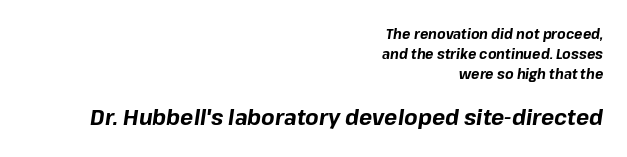
This rendering features lettering with no underline. The rows are spaced the way most documents space them. Typesetter's note — lower block bumped up in size, upper block left smaller. The face used here has the dense, thick strokes of a bold. The passage shown leans; its letterforms are oblique.
